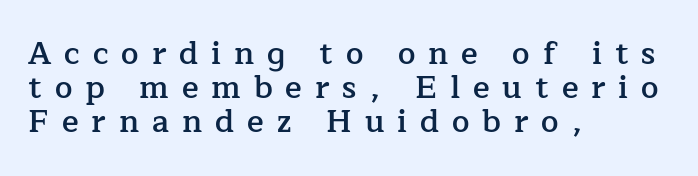
{"serif": "yes", "italic": "no", "bold": "semi", "weight": "semibold", "width": "normal", "stroke_contrast": "low", "x_height": "medium", "monospaced": "no", "underline": "no", "align": "left", "line_spacing": "tight", "line_spacing_ratio": 1.09, "letter_spacing": "wide", "letter_spacing_em": 0.42, "glyph_px": 31}
